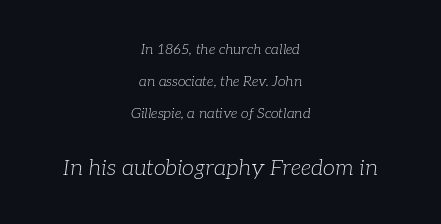
The image shows 22 px text type, italic (leaning right); set centered, loose line spacing (2.3x), normal letter spacing, not underlined; the second (bottom) block is 1.57x larger.
